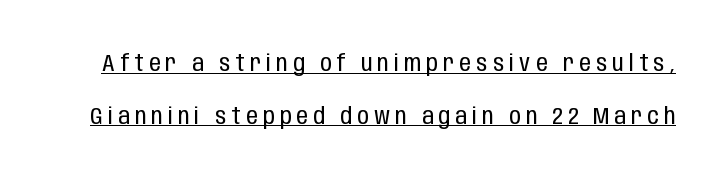
The image shows 23 px text type, upright; set loose line spacing (2.29x), unusually wide letter spacing (+0.23 em), underlined.
